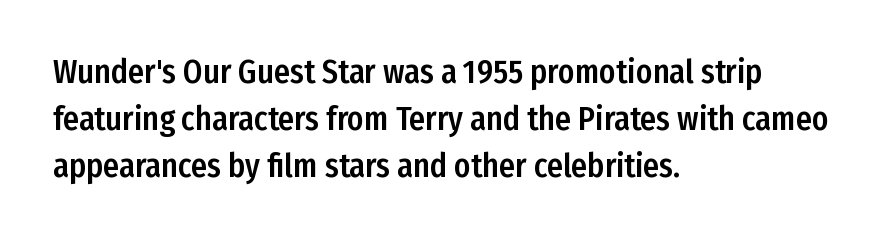
Examine the stroke ends and you'll find no serifs. The line-height multiplier appears to be the usual default. The letters advance in unequal steps, a hallmark of proportional type. Glyph-to-glyph distance matches everyday printed text. Leftover space on each line is placed entirely after the last word.
